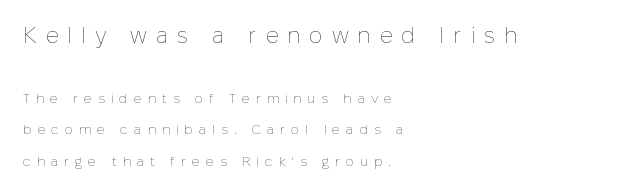
Bold? No — there's no thickening of the strokes. The block sitting higher on the canvas is the one with enlarged characters. The lines are quadded left. Style check: upright. Successive baselines arrive slowly, with a big drop between each.
